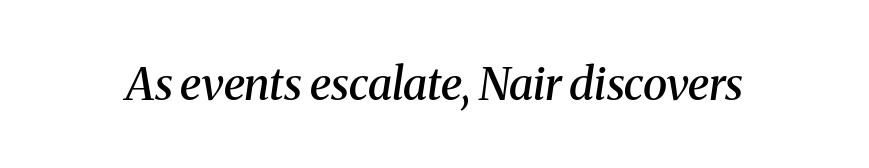
Q: Is the text bold? A: Semi-bold.
Q: Is the text italic (slanted)? A: Yes, it leans right by about 8 degrees.
Q: Is the typeface a serif or a sans-serif typeface? A: Serif.
Q: Is the text underlined? A: No.
Q: Is the spacing between letters normal or unusually wide? A: Normal.
Q: Width (condensed, normal, or wide)? A: Normal.
Q: Stroke contrast? A: Medium.
Q: x-height? A: Medium.
Q: Monospaced? A: No.
